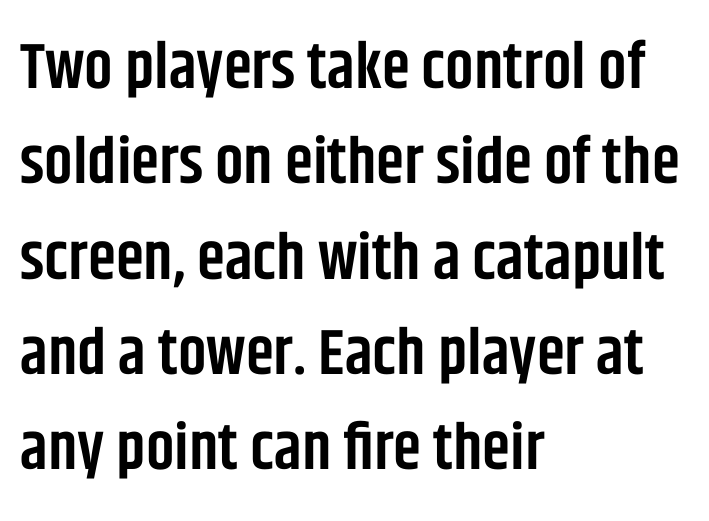
These lines carry some extra weight — a demibold, not a full bold. Typographically, this falls in the sans-serif category. Leading matches the norm, producing a regular column. This sample uses plain, unmodified letter spacing. Left-aligned paragraph, ragged on the right.
